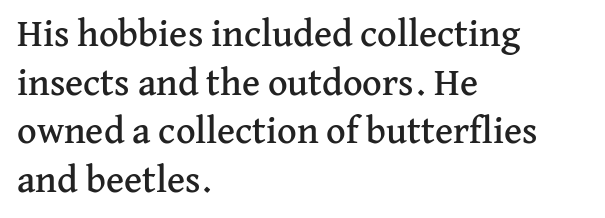
The image shows 38 px serif type, upright; set left-aligned, normal line spacing (1.28x), normal letter spacing, not underlined; medium stroke contrast and a medium x-height.
